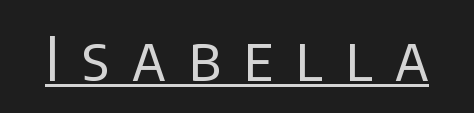
Q: Is the text bold? A: No.
Q: Is the text italic (slanted)? A: No, it is upright.
Q: Is the typeface a serif or a sans-serif typeface? A: Sans-serif.
Q: Is the text underlined? A: Yes.
Q: Is the spacing between letters normal or unusually wide? A: Unusually wide.
Q: Width (condensed, normal, or wide)? A: Normal.
Q: Stroke contrast? A: Low.
Q: x-height? A: Large.
Q: Monospaced? A: No.
